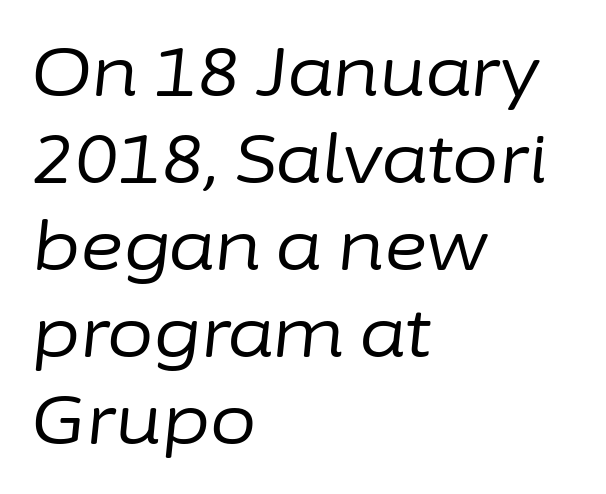
Horizontal alignment here is leftward, the default for most running prose. The glyphs are unaccompanied by any horizontal stroke below them. Standard letterfit; no display-style spreading of the glyphs. The passage shown is typed in a proportional face where columns would drift.
